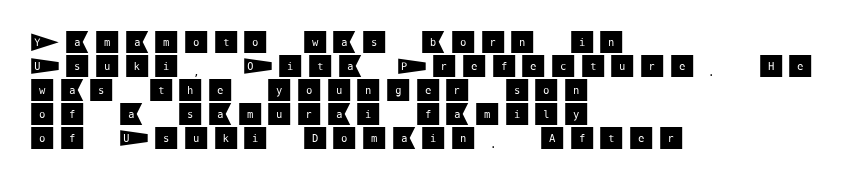
Words float on clear page, feet unadorned. Inter-character spacing is expanded well beyond the font's built-in metrics. Every stem runs plumb, perpendicular to the baseline. Students, observe: this is what under-led, compact text looks like. Leftover space on each line is placed entirely after the last word.
